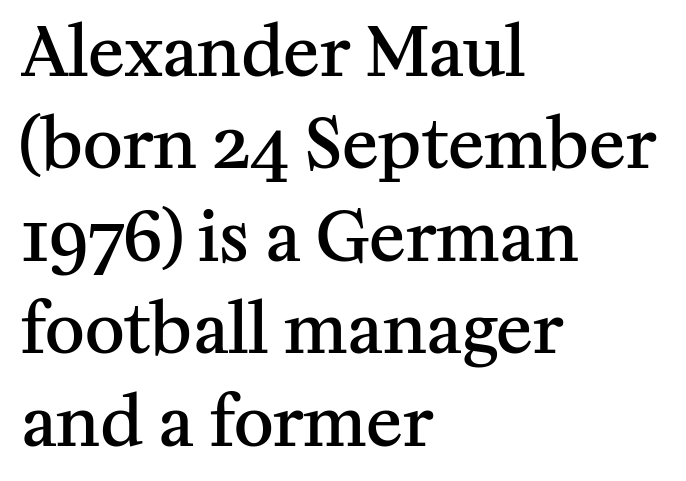
Descenders hang freely into open space. Left-aligned paragraph, ragged on the right. A roman cut, with each character standing at attention. Looks like regular typesetting: each glyph gets only the width it needs. Words appear dense and cohesive because spacing is normal. The characters look somewhat weighty, a semibold short of true bold.
